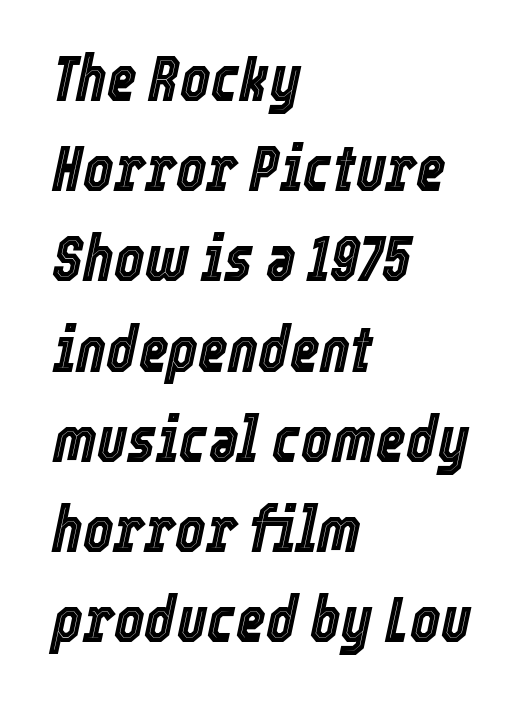
The image shows 64 px condensed type, italic (leaning right); set left-aligned, normal line spacing (1.41x), normal letter spacing, not underlined; a medium x-height.
